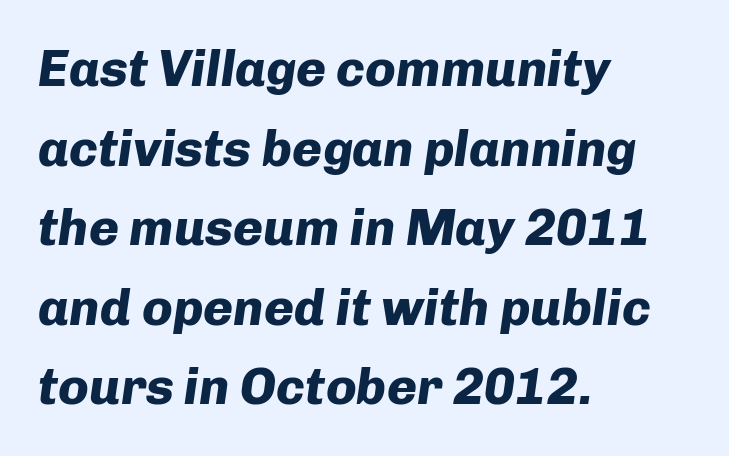
The image shows 51 px heavy type, italic (leaning right); set left-aligned, normal line spacing (1.56x), normal letter spacing, not underlined; low stroke contrast and a medium x-height.
